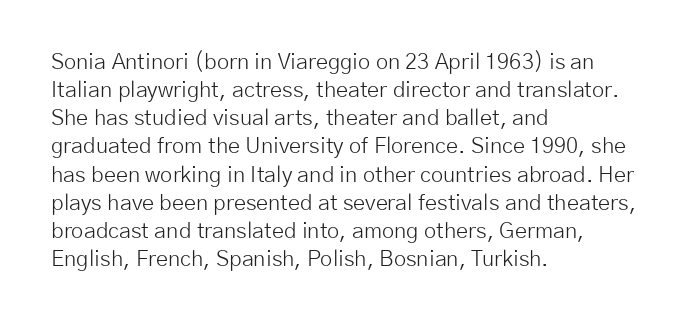
The image shows 22 px text type, upright; set left-aligned, normal line spacing (1.28x), normal letter spacing, not underlined.
